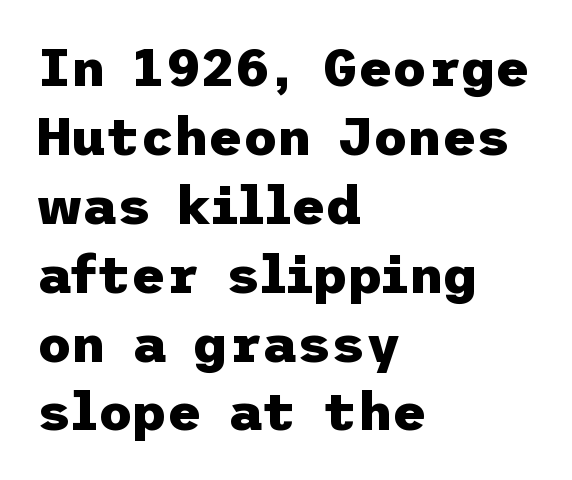
Emphasis by weight is at full strength: bold. Clear beneath every line of the passage. Does the copy run flush right? No — it runs flush left. The axis of the letterforms is exactly vertical. The rendering keeps characters at their native spacing. Normally led — the rows are evenly, conventionally spaced.
